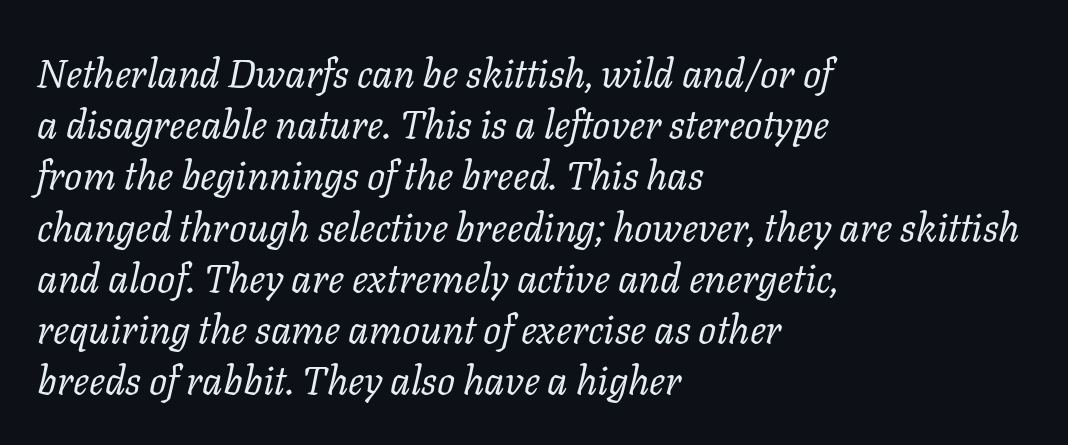
{"serif": "yes", "italic": "yes", "lean": "right", "slant_degrees": 11, "bold": "no", "weight": "regular", "width": "normal", "stroke_contrast": "low", "x_height": "medium", "monospaced": "no", "underline": "no", "align": "left", "line_spacing": "normal", "line_spacing_ratio": 1.28, "letter_spacing": "normal", "letter_spacing_em": 0.0, "glyph_px": 40}
